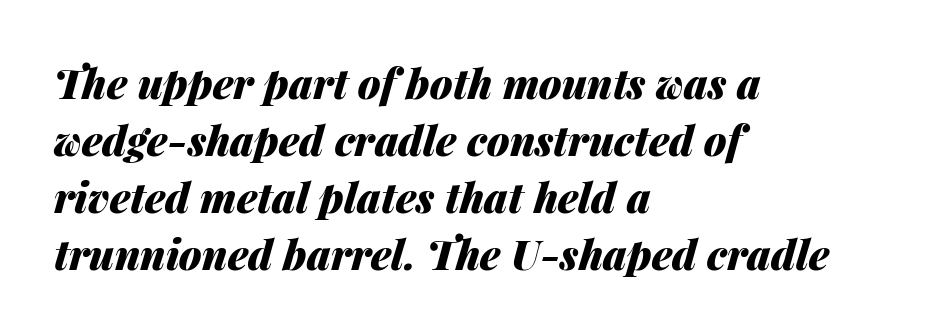
Does the weight exceed regular? Yes, all the way to bold. The rendering keeps characters at their native spacing. Which margin do the lines hug? The left one — the right edge is uneven. Descender tails drop into unmarked territory.
